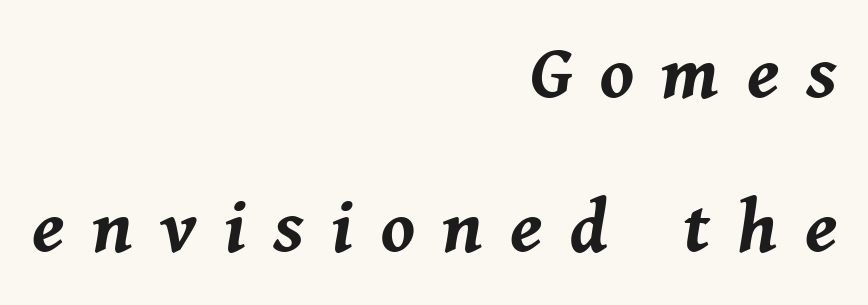
Q: Is the text bold? A: Yes.
Q: Is the text italic (slanted)? A: Yes, it leans right by about 8 degrees.
Q: Is the text underlined? A: No.
Q: How is the paragraph aligned? A: Right-aligned.
Q: Is the spacing between letters normal or unusually wide? A: Unusually wide.
Q: Is the spacing between lines tight, normal or loose? A: Loose.
Q: Width (condensed, normal, or wide)? A: Normal.
Q: Stroke contrast? A: Medium.
Q: x-height? A: Medium.
Q: Monospaced? A: No.
